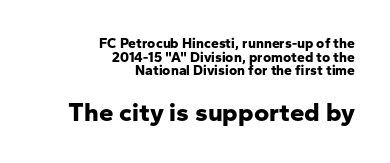
The image shows 26 px bold type, upright; set right-aligned, tight line spacing (0.97x), normal letter spacing, not underlined; the second (bottom) block is 1.86x larger.
